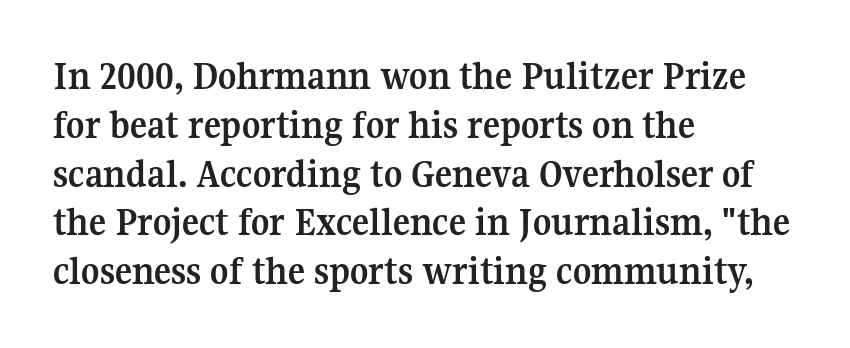
The image shows 40 px semibold serif type, upright; set left-aligned, line spacing 1.22x, normal letter spacing, not underlined; medium stroke contrast and a medium x-height.
